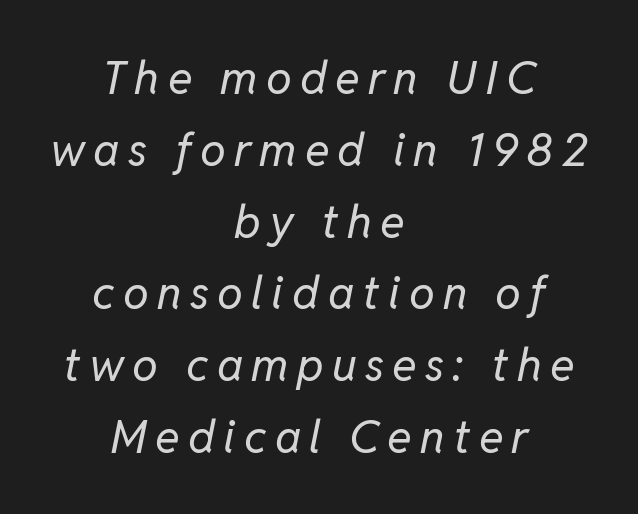
{"italic": "yes", "lean": "right", "slant_degrees": 11, "bold": "no", "weight": "regular", "width": "normal", "stroke_contrast": "low", "x_height": "medium", "monospaced": "no", "underline": "no", "align": "center", "line_spacing": "normal", "line_spacing_ratio": 1.56, "glyph_px": 46}
